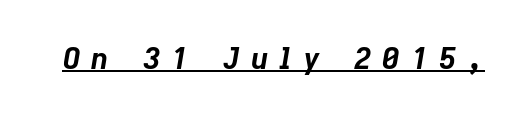
Rendered with sloped, italic letterforms. Quick note: underline on. Caption: bold face, heavy strokes. Characters follow at a spacing far wider than the type designer built in. Do the characters align in a grid? No, the font is proportional.
